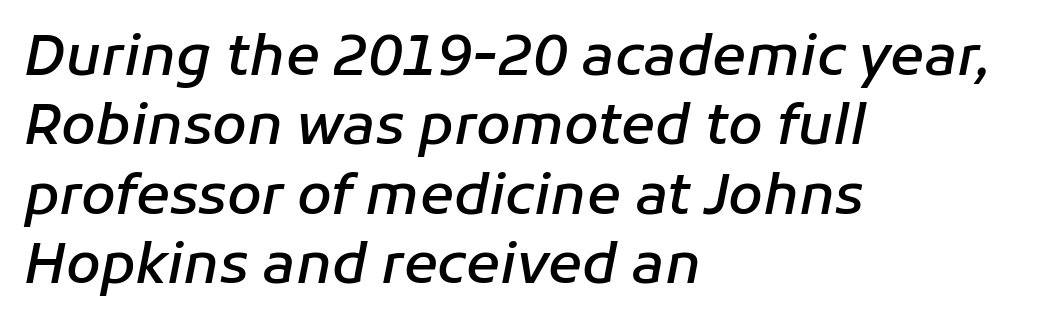
A typesetter would call this proportional, since set widths differ per character. Short and long lines alike share a common starting point at left. Characters follow at the spacing the type designer built in. A somewhat darkened texture: the type is semibold rather than bold.
